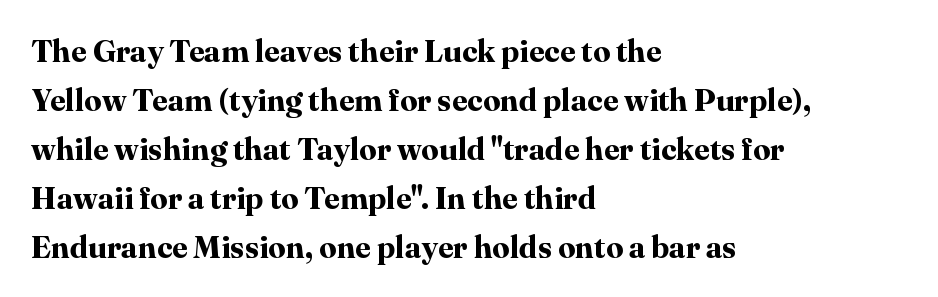
Q: Is the text bold? A: Yes.
Q: Is the text italic (slanted)? A: No, it is upright.
Q: Is the typeface a serif or a sans-serif typeface? A: Serif.
Q: Is the text underlined? A: No.
Q: How is the paragraph aligned? A: Left-aligned.
Q: Is the spacing between letters normal or unusually wide? A: Normal.
Q: Is the spacing between lines tight, normal or loose? A: Normal.
Q: Width (condensed, normal, or wide)? A: Normal.
Q: Stroke contrast? A: High.
Q: x-height? A: Medium.
Q: Monospaced? A: No.
